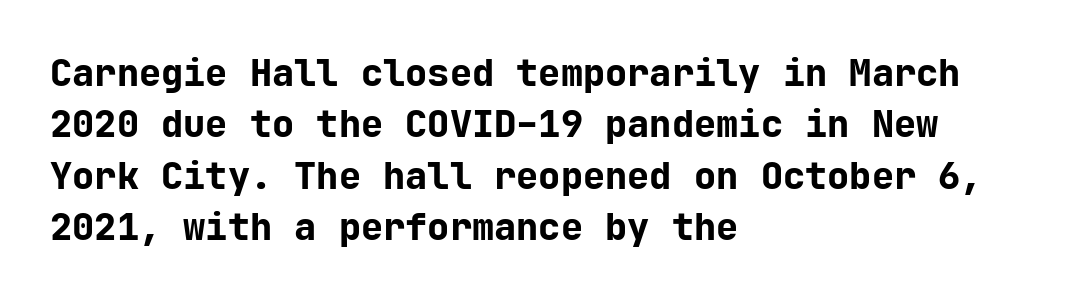
Q: Is the text bold? A: Yes.
Q: Is the text italic (slanted)? A: No, it is upright.
Q: Is the typeface a serif or a sans-serif typeface? A: Sans-serif.
Q: Is the text underlined? A: No.
Q: How is the paragraph aligned? A: Left-aligned.
Q: Is the spacing between letters normal or unusually wide? A: Normal.
Q: Is the spacing between lines tight, normal or loose? A: Normal.
Q: Width (condensed, normal, or wide)? A: Normal.
Q: Stroke contrast? A: Low.
Q: x-height? A: Medium.
Q: Monospaced? A: Yes.
